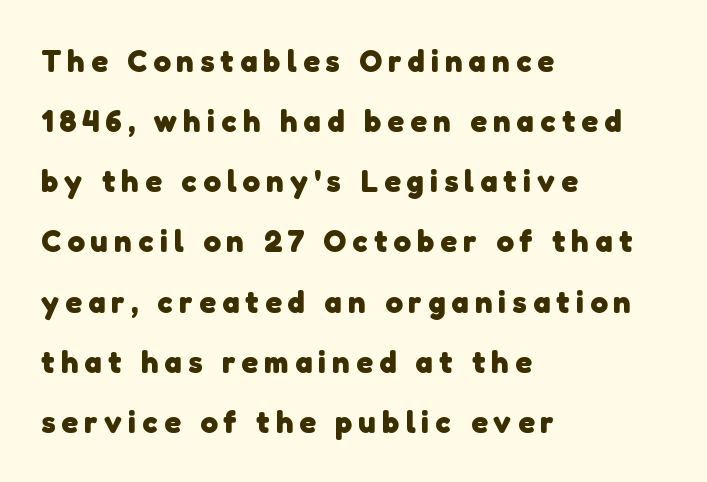
The characters look thick and weighty, a clear bold. Loosely led — the rows are spread out. Between one letter and the next there's a generous, obvious gap. Looks like regular typesetting: each glyph gets only the width it needs. A typesetter would label this face a sans.
